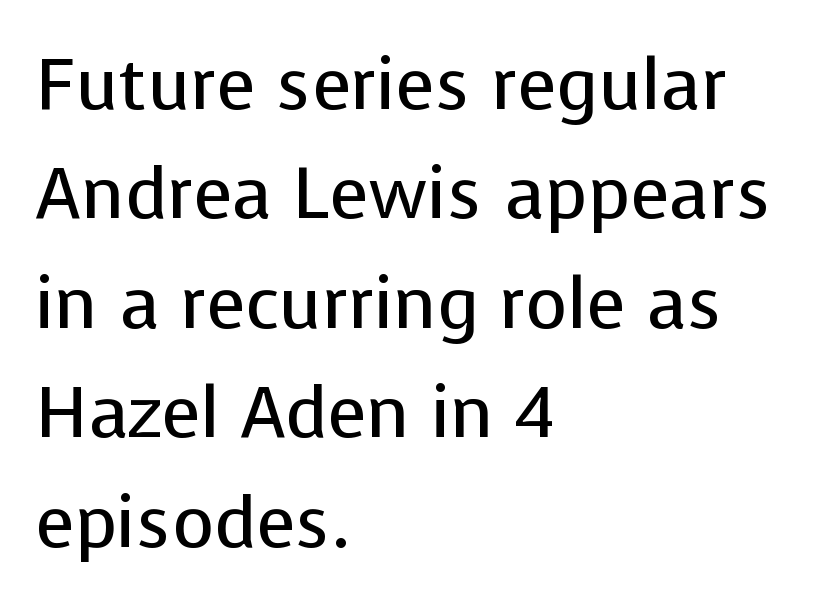
{"serif": "no", "italic": "no", "bold": "no", "weight": "regular", "width": "normal", "stroke_contrast": "low", "x_height": "medium", "monospaced": "no", "underline": "no", "align": "left", "line_spacing": "normal", "line_spacing_ratio": 1.52, "letter_spacing": "normal", "letter_spacing_em": 0.0, "glyph_px": 72}
